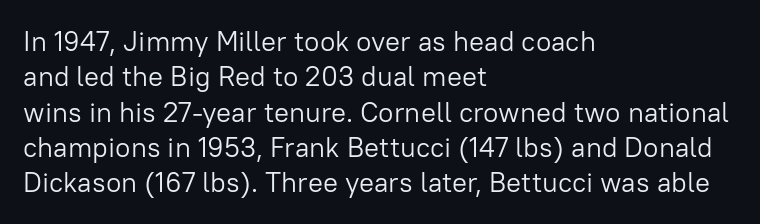
Spacing between characters is what you'd get straight out of the box. This block has exactly the height ordinary leading produces. The letterforms sit at book weight or below. Posture: upright roman. The rendering uses natural spacing where letterforms have individual widths. Quick note: underline off.
